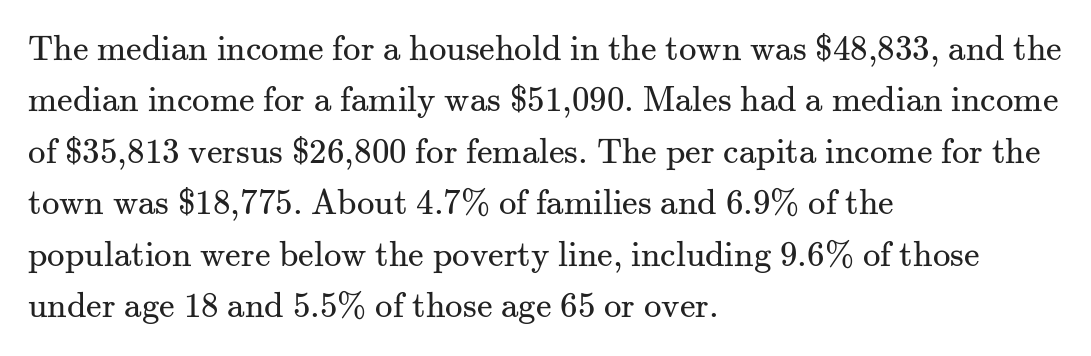
The image shows 35 px regular-weight serif type, upright; set left-aligned, normal line spacing (1.47x), normal letter spacing, not underlined; medium stroke contrast and a small x-height.
